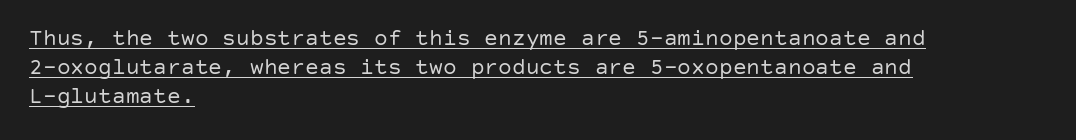
{"italic": "no", "bold": "no", "underline": "yes", "align": "left", "line_spacing": "normal", "line_spacing_ratio": 1.26, "letter_spacing": "normal", "letter_spacing_em": 0.0, "glyph_px": 23}
